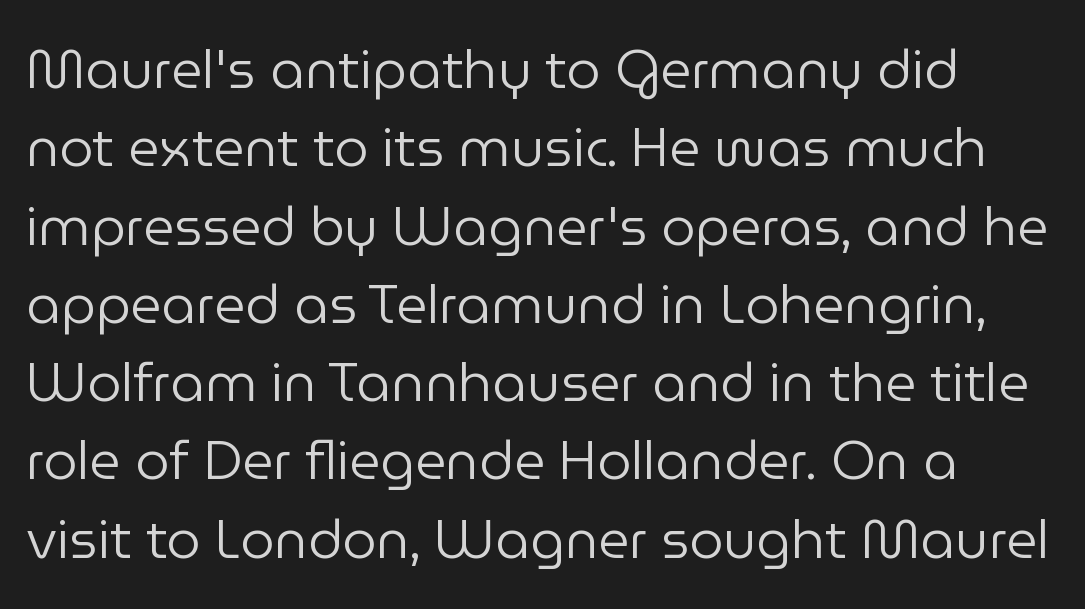
Q: Is the text bold? A: No.
Q: Is the text italic (slanted)? A: No, it is upright.
Q: Is the typeface a serif or a sans-serif typeface? A: Sans-serif.
Q: Is the text underlined? A: No.
Q: Is the spacing between letters normal or unusually wide? A: Normal.
Q: Is the spacing between lines tight, normal or loose? A: Normal.
Q: Width (condensed, normal, or wide)? A: Normal.
Q: Stroke contrast? A: Low.
Q: x-height? A: Medium.
Q: Monospaced? A: No.
